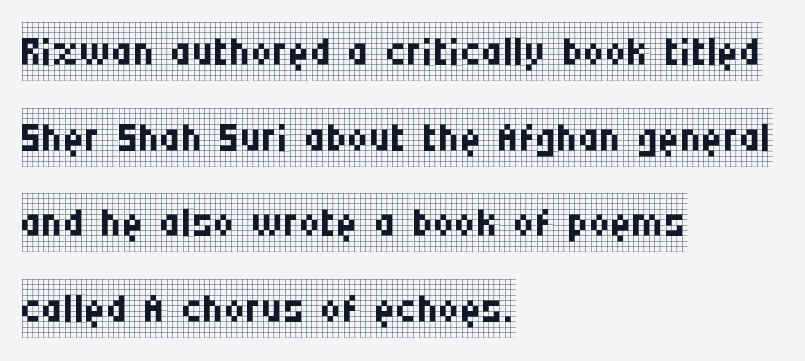
The image shows 59 px regular-weight, condensed serif type, upright; set left-aligned, normal line spacing (1.45x), normal letter spacing, not underlined; low stroke contrast and a large x-height.
